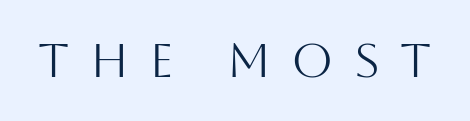
The image shows 48 px light sans-serif type, upright; set unusually wide letter spacing (+0.42 em), not underlined; medium stroke contrast and a large x-height.
